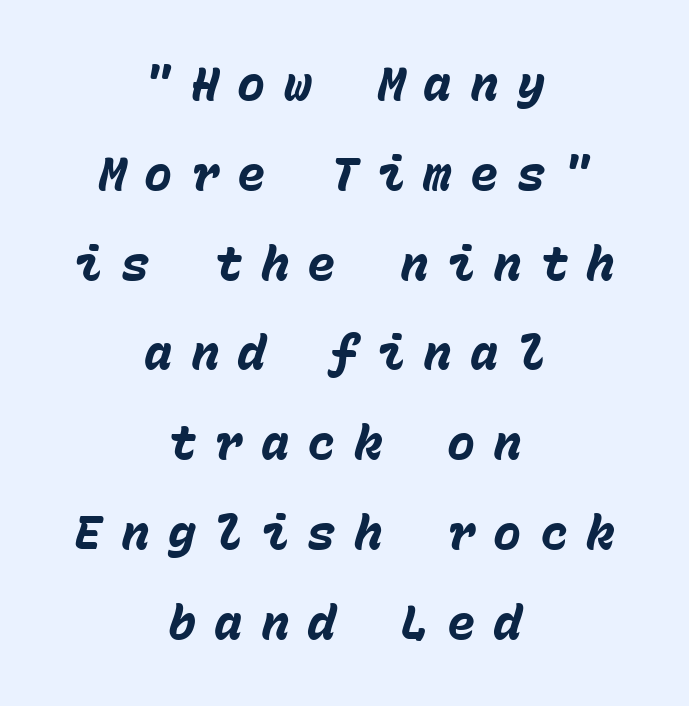
{"italic": "yes", "lean": "right", "slant_degrees": 15, "bold": "yes", "weight": "heavy", "width": "normal", "stroke_contrast": "low", "x_height": "medium", "monospaced": "yes", "underline": "no", "align": "center", "line_spacing": "loose", "line_spacing_ratio": 1.91, "letter_spacing": "wide", "letter_spacing_em": 0.39, "glyph_px": 47}
